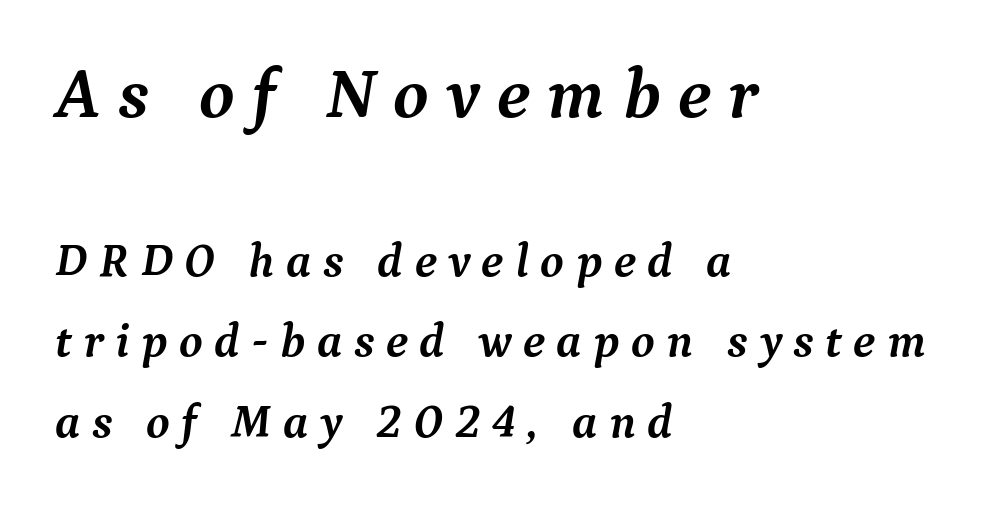
Does the copy run flush right? No — it runs flush left. Slant detected: the letters are inclined. Think of a printed novel: that variable character pitch is what you see here. The block of text has a typical density, with ordinary space between rows.
